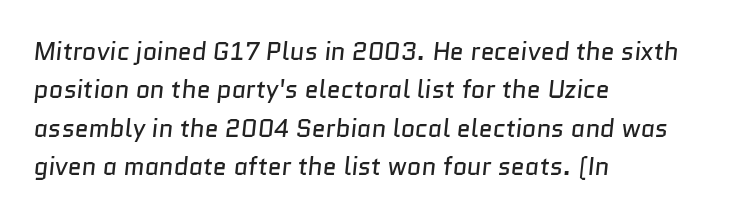
Q: Is the text bold? A: No.
Q: Is the text underlined? A: No.
Q: How is the paragraph aligned? A: Left-aligned.
Q: Is the spacing between letters normal or unusually wide? A: Normal.
Q: Is the spacing between lines tight, normal or loose? A: Normal.
